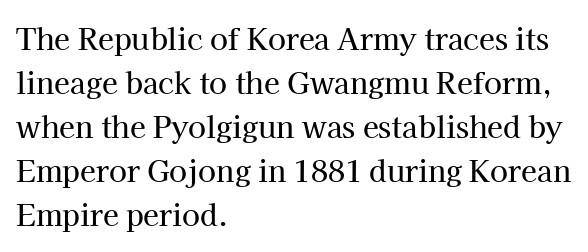
The image shows 29 px serif type, upright; set left-aligned, normal line spacing (1.52x), normal letter spacing, not underlined; high stroke contrast and a medium x-height.
